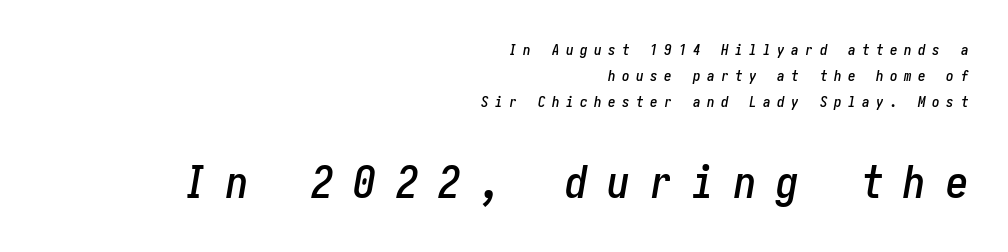
Q: Is the text italic (slanted)? A: Yes, it leans right by about 10 degrees.
Q: Is the text underlined? A: No.
Q: How is the paragraph aligned? A: Right-aligned.
Q: Is the spacing between letters normal or unusually wide? A: Unusually wide.
Q: Which block of text is set in a larger size, the first (top) or the second (bottom)? A: The second (bottom) one.
Q: Width (condensed, normal, or wide)? A: Condensed.
Q: Stroke contrast? A: Low.
Q: x-height? A: Medium.
